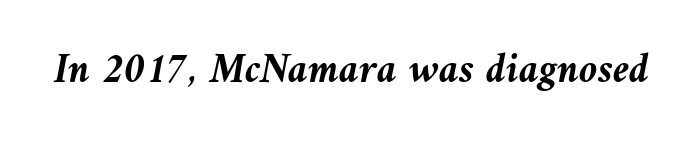
The image shows 42 px semibold type, italic (leaning left); set normal letter spacing, not underlined; medium stroke contrast and a medium x-height.
